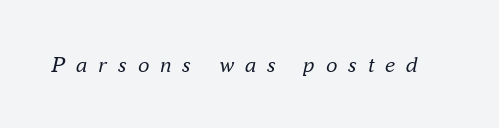
The image shows 23 px text type, italic (leaning right); set unusually wide letter spacing (+0.47 em), not underlined.
